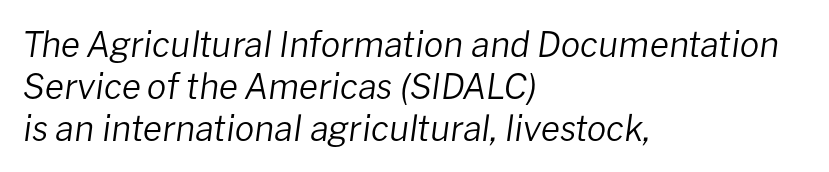
Tracking value appears to be zero — textbook default spacing. The passage is arranged the way most books set body copy — flush left. Spacing verdict: proportional, widths tailored to each character. The text carries the slant typical of an italic or oblique font. Plain, unruled lines of type. Letters have the restrained weight of plain body copy at most.
